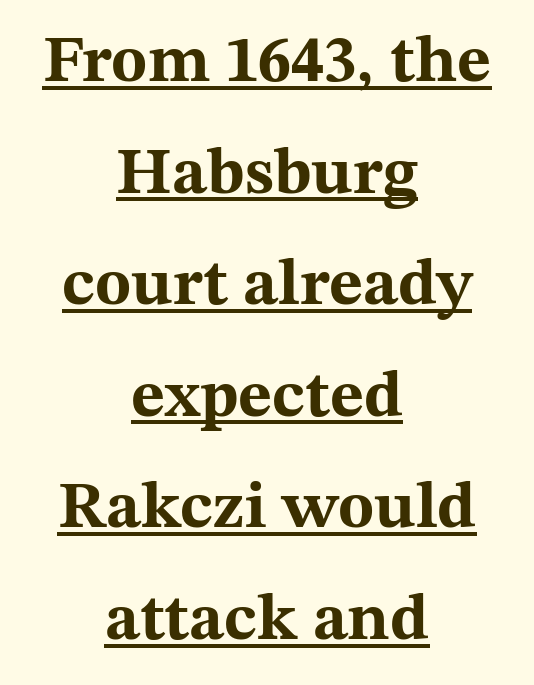
{"serif": "yes", "italic": "no", "bold": "yes", "weight": "bold", "width": "wide", "stroke_contrast": "medium", "x_height": "medium", "monospaced": "no", "underline": "yes", "align": "center", "line_spacing": "normal", "line_spacing_ratio": 1.69, "letter_spacing": "normal", "letter_spacing_em": 0.0, "glyph_px": 66}
